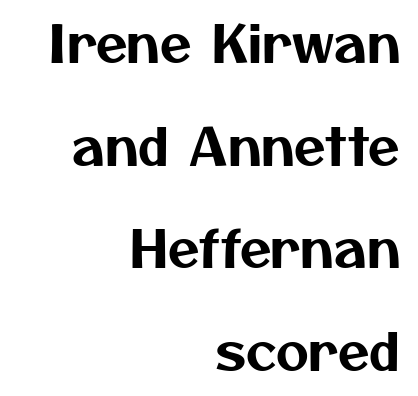
{"serif": "no", "width": "normal", "stroke_contrast": "medium", "x_height": "medium", "monospaced": "no", "underline": "no", "align": "right", "line_spacing": "loose", "line_spacing_ratio": 2.01, "letter_spacing": "normal", "letter_spacing_em": 0.0, "glyph_px": 51}
